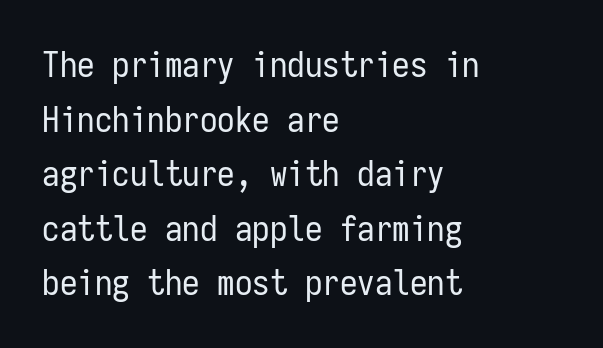
Q: Is the text bold? A: No.
Q: Is the text italic (slanted)? A: No, it is upright.
Q: Is the typeface a serif or a sans-serif typeface? A: Sans-serif.
Q: Is the text underlined? A: No.
Q: How is the paragraph aligned? A: Left-aligned.
Q: Is the spacing between letters normal or unusually wide? A: Normal.
Q: Is the spacing between lines tight, normal or loose? A: Normal.
Q: Width (condensed, normal, or wide)? A: Condensed.
Q: Stroke contrast? A: Low.
Q: x-height? A: Medium.
Q: Monospaced? A: Yes.
